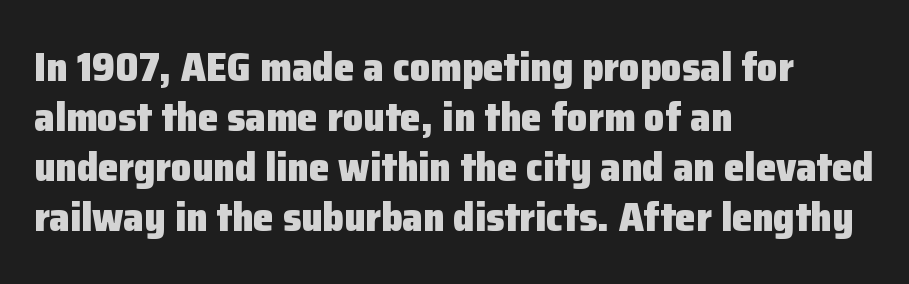
The glyphs are unaccompanied by any horizontal stroke below them. Every row of glyphs begins at an identical x-position on the left. You could not count columns in this text — the font is proportionally spaced. Chunky letters — that's bold for sure. The text was rendered using a sans face with plain stroke endings.
